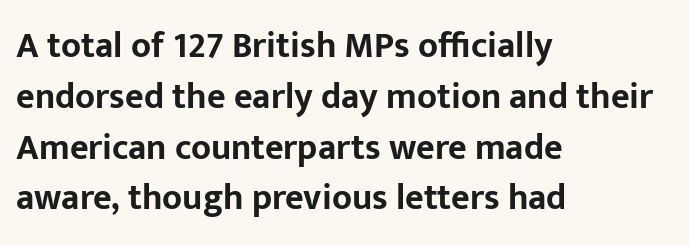
Q: Is the text bold? A: Yes.
Q: Is the text italic (slanted)? A: No, it is upright.
Q: Is the typeface a serif or a sans-serif typeface? A: Sans-serif.
Q: Is the text underlined? A: No.
Q: How is the paragraph aligned? A: Left-aligned.
Q: Is the spacing between letters normal or unusually wide? A: Normal.
Q: Is the spacing between lines tight, normal or loose? A: Normal.
Q: Width (condensed, normal, or wide)? A: Normal.
Q: Stroke contrast? A: Low.
Q: x-height? A: Medium.
Q: Monospaced? A: No.
